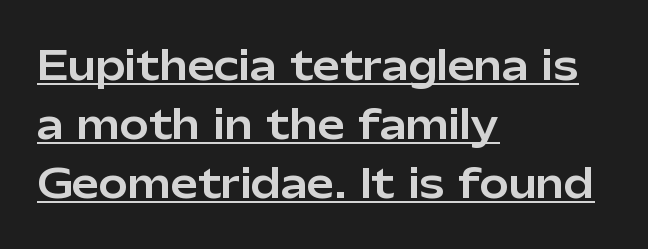
The image shows 39 px sans-serif type, upright; set left-aligned, normal line spacing (1.51x), normal letter spacing, underlined; low stroke contrast and a medium x-height.
